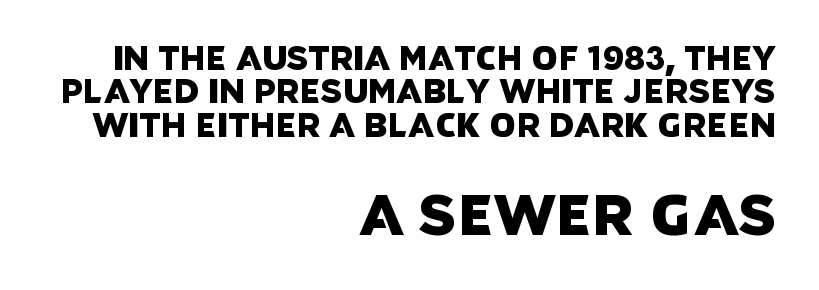
Q: Is the typeface a serif or a sans-serif typeface? A: Sans-serif.
Q: Is the text underlined? A: No.
Q: How is the paragraph aligned? A: Right-aligned.
Q: Is the spacing between letters normal or unusually wide? A: Normal.
Q: Is the spacing between lines tight, normal or loose? A: Tight.
Q: Which block of text is set in a larger size, the first (top) or the second (bottom)? A: The second (bottom) one.
Q: Width (condensed, normal, or wide)? A: Normal.
Q: Stroke contrast? A: Low.
Q: x-height? A: Large.
Q: Monospaced? A: No.
